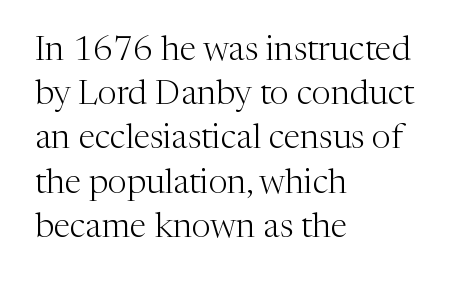
What's the leading like? Ordinary, nothing unusual. Varying glyph widths throughout — classic text-font behaviour. Caption: multi-line text, flush left, ragged right. No italicization has been applied; the sample stays upright. The cut favours lightness, reaching ordinary text weight at its darkest.
